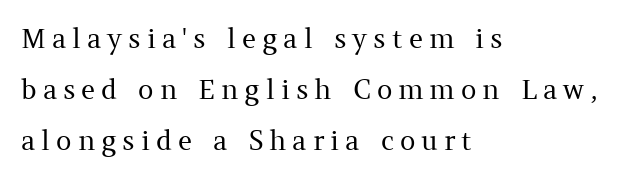
Q: Is the text bold? A: No.
Q: Is the text italic (slanted)? A: No, it is upright.
Q: Is the text underlined? A: No.
Q: How is the paragraph aligned? A: Left-aligned.
Q: Is the spacing between letters normal or unusually wide? A: Unusually wide.
